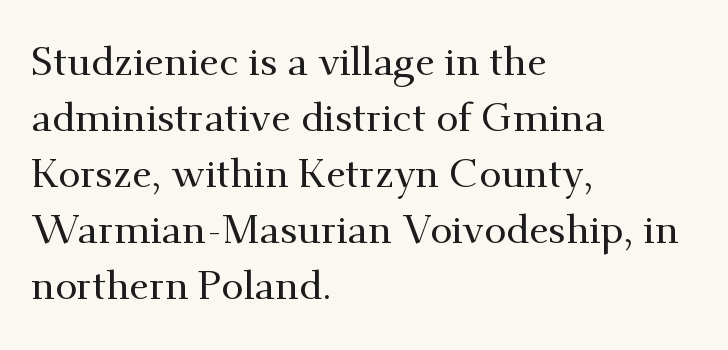
{"serif": "yes", "italic": "no", "width": "normal", "stroke_contrast": "medium", "x_height": "small", "monospaced": "no", "underline": "no", "align": "left", "line_spacing": "normal", "line_spacing_ratio": 1.4, "letter_spacing": "normal", "letter_spacing_em": 0.0, "glyph_px": 40}
